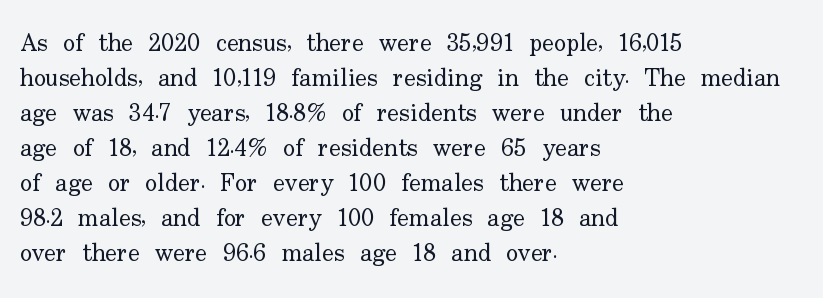
Q: Is the text bold? A: No.
Q: Is the text italic (slanted)? A: No, it is upright.
Q: Is the text underlined? A: No.
Q: How is the paragraph aligned? A: Left-aligned.
Q: Is the spacing between letters normal or unusually wide? A: Normal.
Q: Is the spacing between lines tight, normal or loose? A: Normal.
